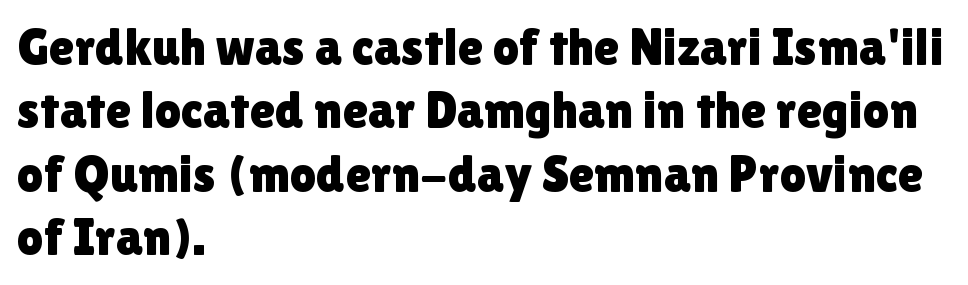
The image shows 52 px sans-serif type, upright; set left-aligned, line spacing 1.22x, normal letter spacing, not underlined; low stroke contrast and a medium x-height.
